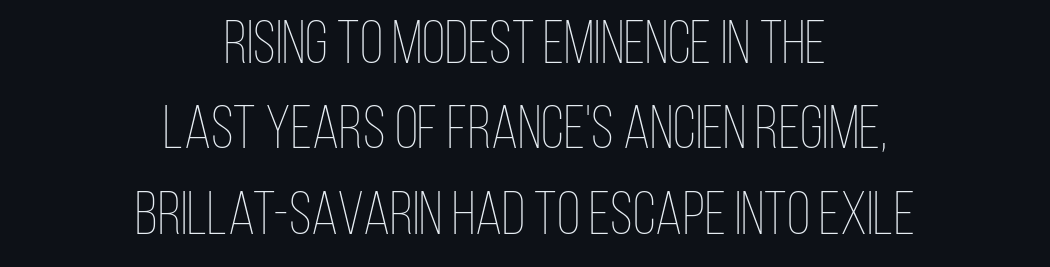
{"italic": "no", "bold": "no", "weight": "thin", "width": "condensed", "stroke_contrast": "low", "x_height": "large", "monospaced": "no", "underline": "no", "align": "center", "line_spacing": "normal", "line_spacing_ratio": 1.4, "letter_spacing": "normal", "letter_spacing_em": 0.0, "glyph_px": 61}
